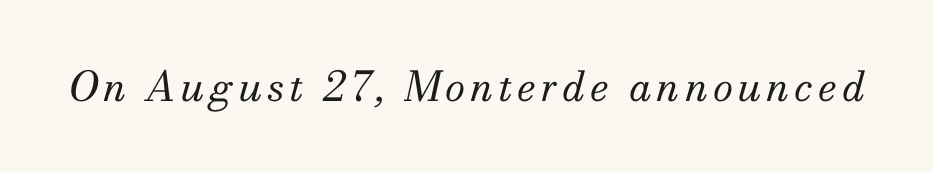
{"serif": "yes", "italic": "yes", "lean": "right", "slant_degrees": 13, "bold": "no", "weight": "regular", "width": "normal", "stroke_contrast": "medium", "x_height": "small", "monospaced": "no", "underline": "no", "glyph_px": 41}
